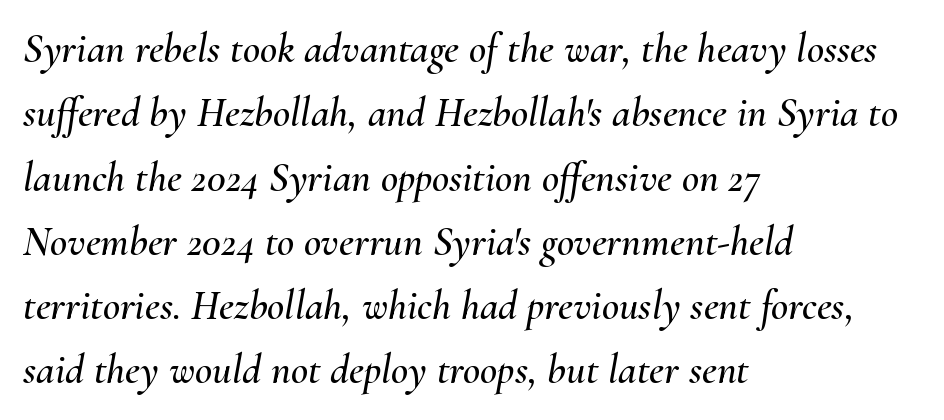
{"italic": "yes", "lean": "right", "slant_degrees": 10, "width": "normal", "stroke_contrast": "medium", "x_height": "small", "monospaced": "no", "underline": "no", "align": "left", "line_spacing": "normal", "line_spacing_ratio": 1.53, "letter_spacing": "normal", "letter_spacing_em": 0.0, "glyph_px": 42}
